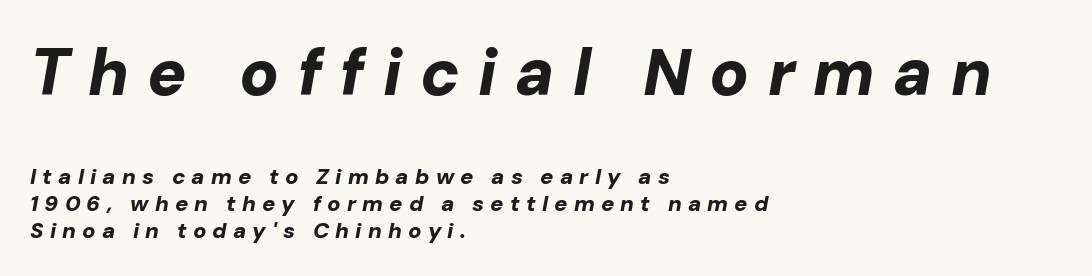
{"italic": "yes", "lean": "right", "slant_degrees": 10, "bold": "yes", "weight": "bold", "width": "normal", "stroke_contrast": "low", "x_height": "medium", "monospaced": "no", "underline": "no", "align": "left", "line_spacing_ratio": 1.23, "letter_spacing": "wide", "letter_spacing_em": 0.28, "larger_block": "first", "size_ratio": 2.95, "glyph_px": 65}
